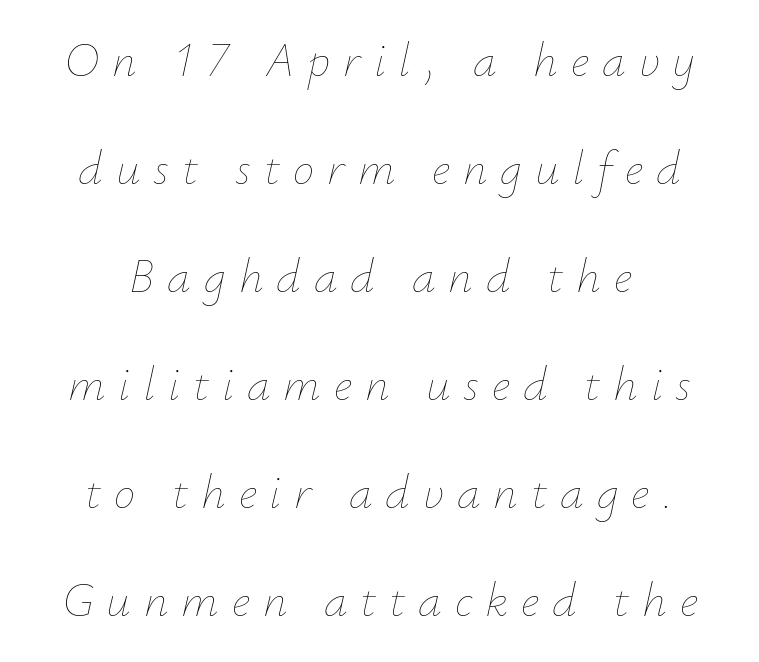
The image shows 48 px thin type, italic (leaning right); set centered, loose line spacing (2.25x), unusually wide letter spacing (+0.27 em), not underlined; low stroke contrast and a small x-height.
